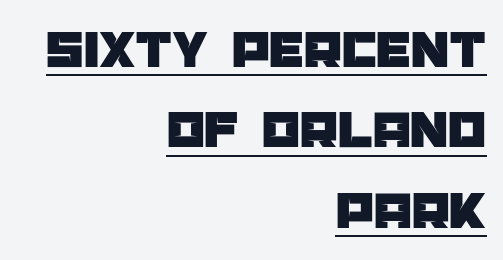
{"serif": "no", "italic": "no", "width": "normal", "stroke_contrast": "low", "x_height": "large", "monospaced": "no", "underline": "yes", "align": "right", "line_spacing": "normal", "line_spacing_ratio": 1.49, "letter_spacing": "normal", "letter_spacing_em": 0.0, "glyph_px": 54}
